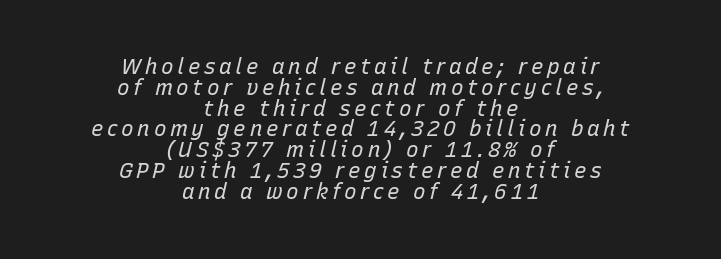
Q: Is the text bold? A: No.
Q: Is the text italic (slanted)? A: Yes, it leans right by about 15 degrees.
Q: Is the text underlined? A: No.
Q: How is the paragraph aligned? A: Centered.
Q: Is the spacing between lines tight, normal or loose? A: Tight.
